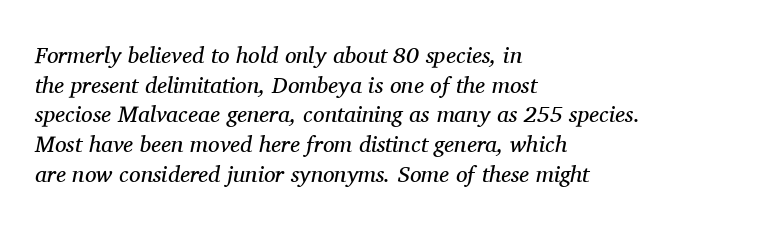
The lines are quadded left. Students, note that the glyphs here touch the page at normal intervals. The rendering uses a moderate line-height, typical for paragraphs. A typesetter would mark this as italic. Has an underline been added? It has not. Stems here are at most as thick as an everyday book face.
